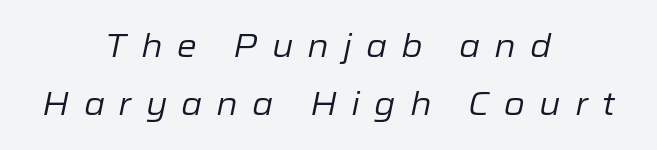
{"italic": "yes", "lean": "right", "slant_degrees": 12, "bold": "no", "weight": "regular", "width": "normal", "stroke_contrast": "low", "x_height": "medium", "monospaced": "no", "underline": "no", "align": "center", "line_spacing_ratio": 1.81, "letter_spacing": "wide", "letter_spacing_em": 0.44, "glyph_px": 32}
